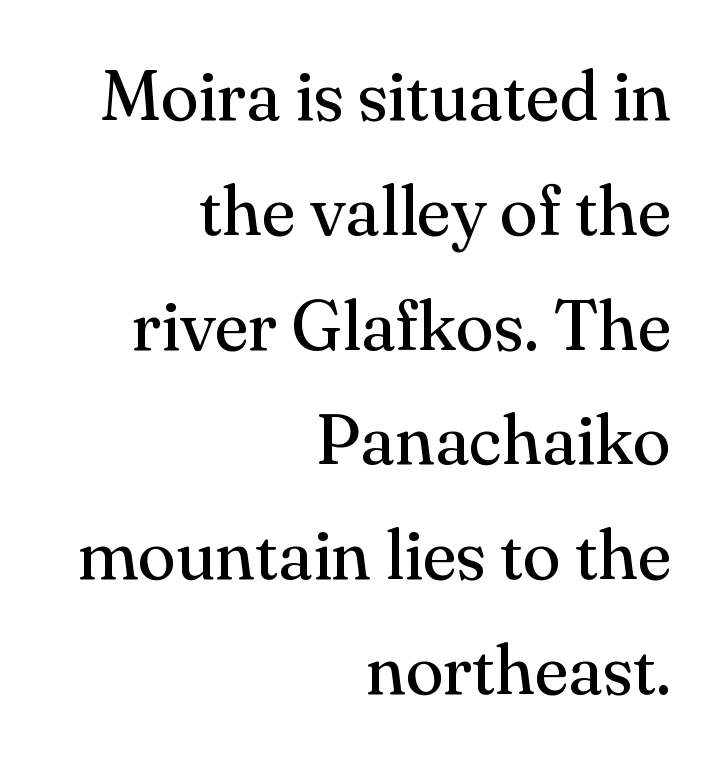
{"serif": "yes", "italic": "no", "bold": "no", "weight": "regular", "width": "normal", "stroke_contrast": "medium", "x_height": "small", "monospaced": "no", "underline": "no", "align": "right", "line_spacing": "normal", "line_spacing_ratio": 1.64, "letter_spacing": "normal", "letter_spacing_em": 0.0, "glyph_px": 70}
